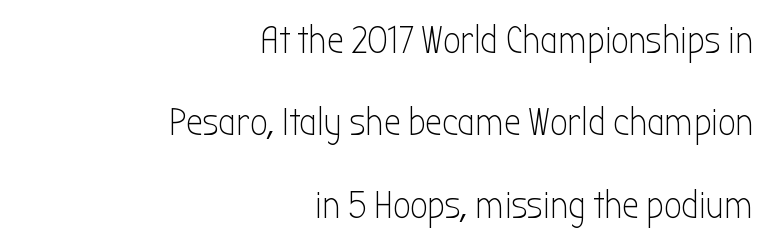
Has an underline been added? It has not. The letterforms sit shoulder to shoulder at normal distance. Proportional: the letters do not fall into vertical columns. Vertical stems look standard width or narrower in stroke.
